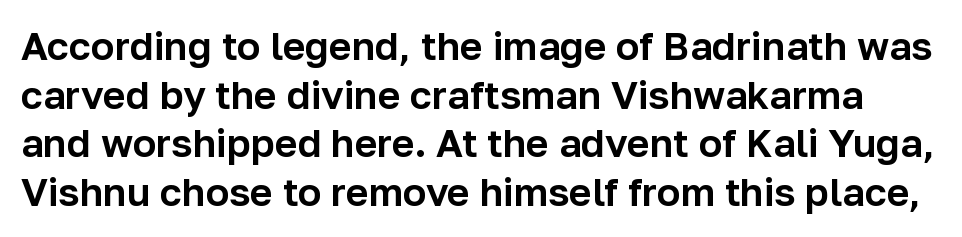
Notice how the stems are strictly vertical — no italics here. Is this a fixed-width face? No — the glyphs have proportional, varying widths. Honestly, the letter spacing is just normal — you wouldn't notice it. Only glyphs here, with clear space below each row.
